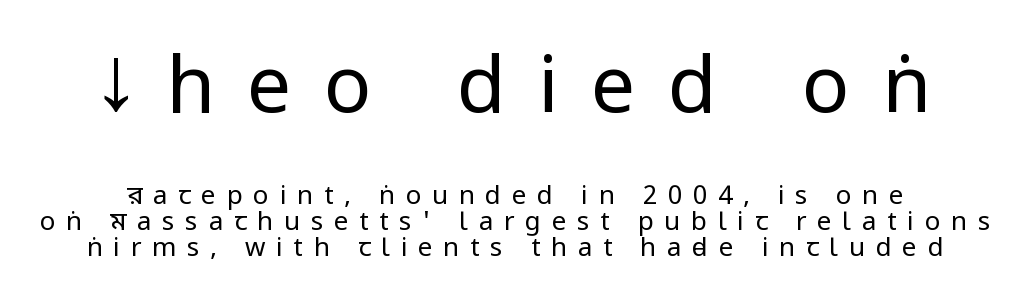
Q: Is the text bold? A: No.
Q: Is the text italic (slanted)? A: No, it is upright.
Q: Is the typeface a serif or a sans-serif typeface? A: Sans-serif.
Q: Is the text underlined? A: No.
Q: Is the spacing between letters normal or unusually wide? A: Unusually wide.
Q: Is the spacing between lines tight, normal or loose? A: Tight.
Q: Which block of text is set in a larger size, the first (top) or the second (bottom)? A: The first (top) one.
Q: Width (condensed, normal, or wide)? A: Condensed.
Q: Stroke contrast? A: Low.
